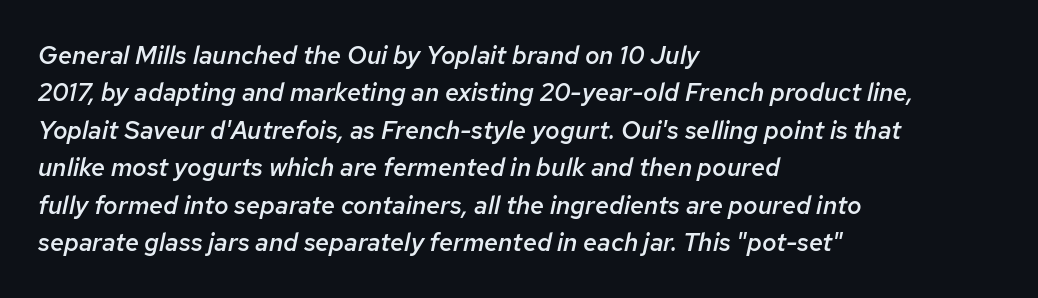
The image shows 25 px text type, italic (leaning right); set left-aligned, normal line spacing (1.5x), normal letter spacing, not underlined.
